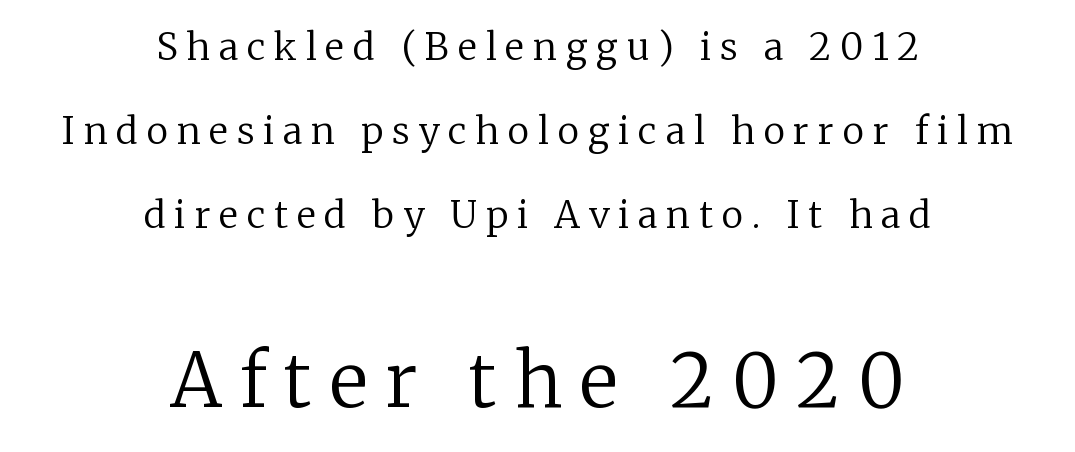
{"serif": "yes", "italic": "no", "bold": "no", "weight": "regular", "width": "normal", "stroke_contrast": "low", "x_height": "medium", "monospaced": "no", "underline": "no", "align": "center", "line_spacing": "loose", "line_spacing_ratio": 2.27, "letter_spacing": "wide", "letter_spacing_em": 0.24, "larger_block": "second", "size_ratio": 2.0, "glyph_px": 74}
